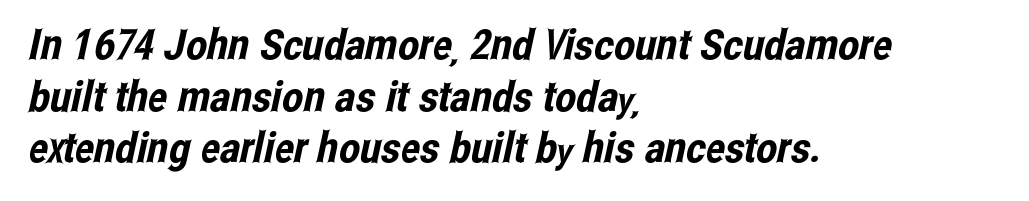
{"serif": "no", "width": "condensed", "stroke_contrast": "low", "x_height": "medium", "monospaced": "no", "underline": "no", "align": "left", "line_spacing_ratio": 1.23, "letter_spacing": "normal", "letter_spacing_em": 0.0, "glyph_px": 42}
